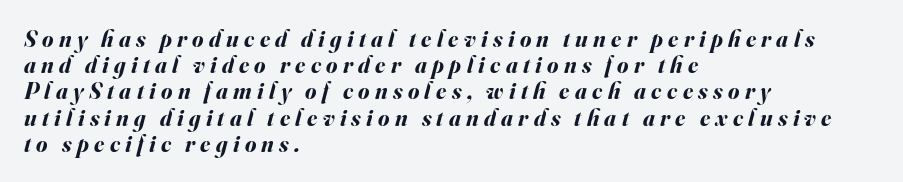
The image shows 23 px bold type, italic (leaning right); set left-aligned, tight line spacing (1.14x), unusually wide letter spacing (+0.23 em), not underlined.
